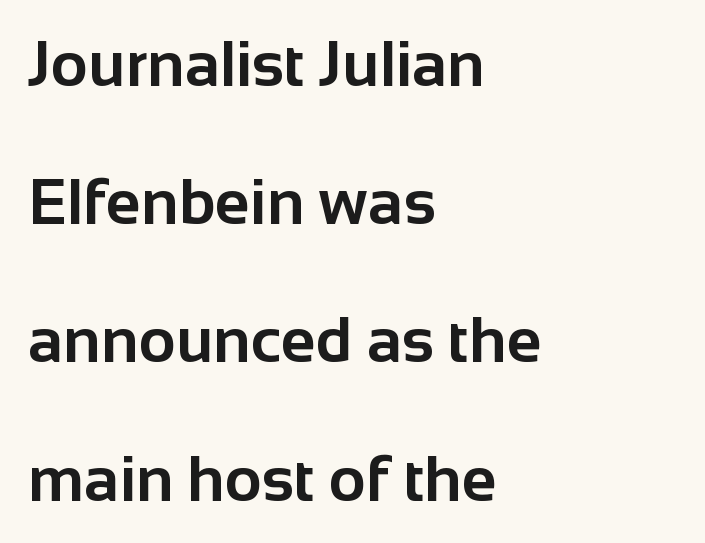
Q: Is the text bold? A: Yes.
Q: Is the text italic (slanted)? A: No, it is upright.
Q: Is the typeface a serif or a sans-serif typeface? A: Sans-serif.
Q: Is the text underlined? A: No.
Q: How is the paragraph aligned? A: Left-aligned.
Q: Is the spacing between letters normal or unusually wide? A: Normal.
Q: Is the spacing between lines tight, normal or loose? A: Loose.
Q: Width (condensed, normal, or wide)? A: Normal.
Q: Stroke contrast? A: Low.
Q: x-height? A: Medium.
Q: Monospaced? A: No.
